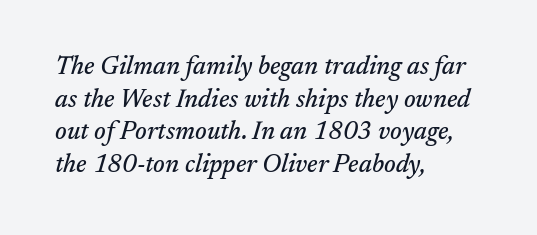
Q: Is the text italic (slanted)? A: Yes, it leans right by about 17 degrees.
Q: Is the text underlined? A: No.
Q: How is the paragraph aligned? A: Left-aligned.
Q: Is the spacing between letters normal or unusually wide? A: Normal.
Q: Is the spacing between lines tight, normal or loose? A: Normal.
